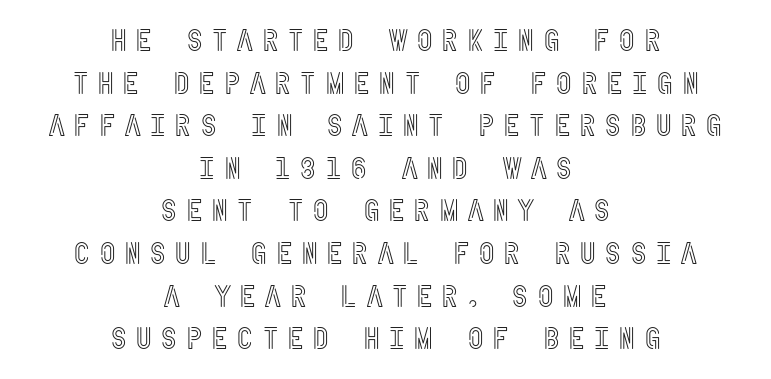
How would I describe the line gaps? Plain and ordinary. Neither beginnings nor endings align; midpoints do. Ascenders rise straight up at ninety degrees. The space beneath each line is pristine and unruled.
